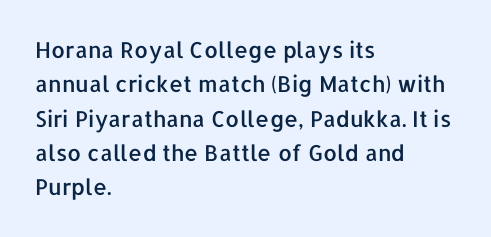
The image shows 22 px text type, upright; set left-aligned, normal line spacing (1.56x), normal letter spacing, not underlined.
